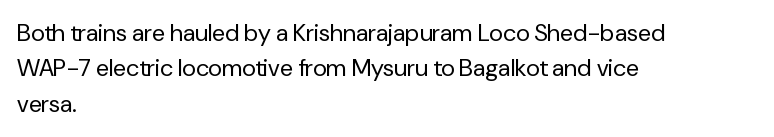
{"italic": "no", "bold": "no", "underline": "no", "align": "left", "line_spacing": "normal", "line_spacing_ratio": 1.47, "letter_spacing": "normal", "letter_spacing_em": 0.0, "glyph_px": 24}
